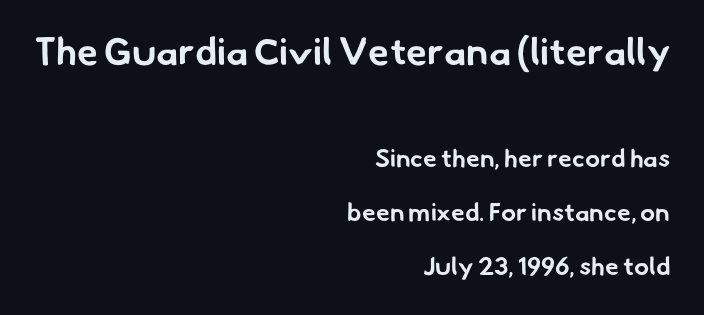
{"serif": "no", "bold": "yes", "weight": "bold", "width": "normal", "stroke_contrast": "low", "x_height": "small", "monospaced": "no", "underline": "no", "align": "right", "line_spacing": "loose", "line_spacing_ratio": 2.17, "letter_spacing": "normal", "letter_spacing_em": 0.0, "larger_block": "first", "size_ratio": 1.52, "glyph_px": 38}
